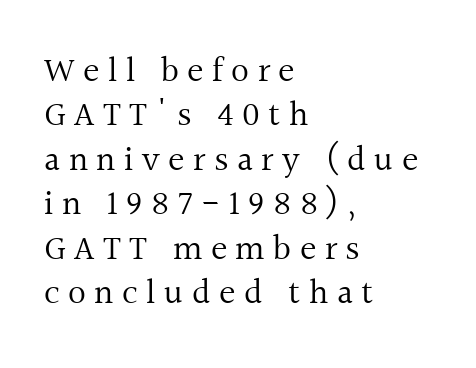
Typeset ragged right — the left edge is the straight one. Check under the words: just untouched page. Weight: regular or lighter. A serif font was chosen for this passage. When letters stand straight like this, we call the style roman or upright. Display-style spreading of the glyphs; the letterfit is very open.
